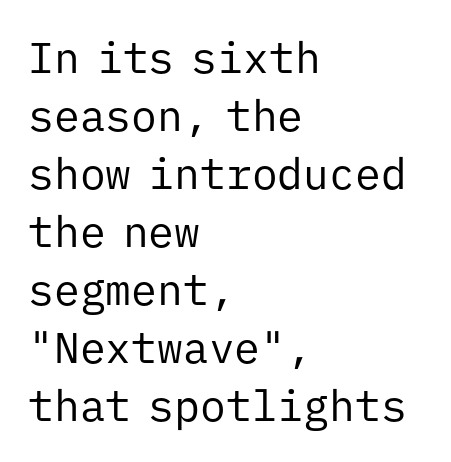
The image shows 43 px regular-weight sans-serif type, upright, monospaced; set left-aligned, normal line spacing (1.35x), normal letter spacing, not underlined; low stroke contrast and a medium x-height.
